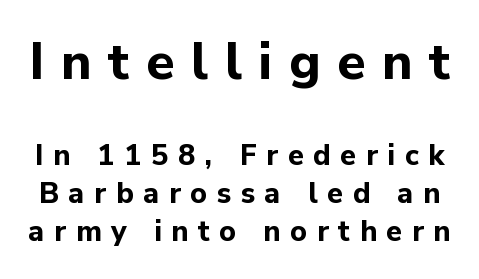
The face used here is proportionally spaced, like ordinary book or web type. In terms of posture, this sample is upright. Plenty of ink on the page — the face is bold. The font family rendered here belongs to the sans-serif group. These lines sit exactly where default settings would place them.
